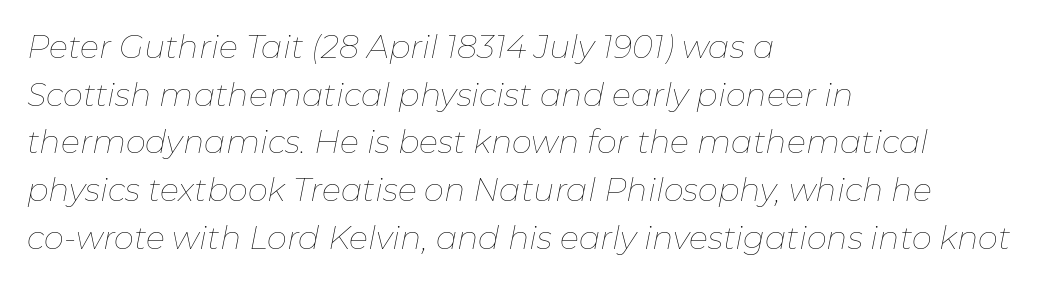
{"italic": "yes", "lean": "right", "slant_degrees": 11, "bold": "no", "weight": "thin", "width": "normal", "stroke_contrast": "low", "x_height": "medium", "monospaced": "no", "underline": "no", "align": "left", "line_spacing": "normal", "line_spacing_ratio": 1.49, "letter_spacing": "normal", "letter_spacing_em": 0.0, "glyph_px": 32}
